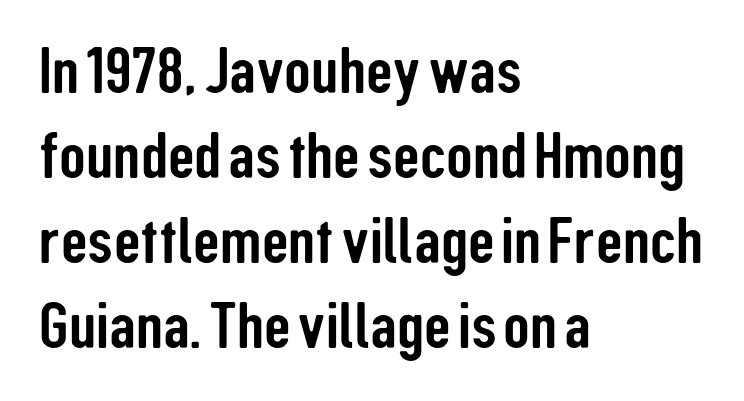
Q: Is the text italic (slanted)? A: No, it is upright.
Q: Is the typeface a serif or a sans-serif typeface? A: Sans-serif.
Q: Is the text underlined? A: No.
Q: How is the paragraph aligned? A: Left-aligned.
Q: Is the spacing between letters normal or unusually wide? A: Normal.
Q: Is the spacing between lines tight, normal or loose? A: Normal.
Q: Width (condensed, normal, or wide)? A: Condensed.
Q: Stroke contrast? A: Low.
Q: x-height? A: Medium.
Q: Monospaced? A: No.
